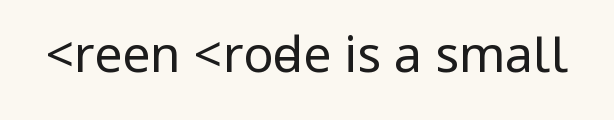
{"serif": "no", "italic": "no", "bold": "no", "weight": "regular", "width": "condensed", "stroke_contrast": "low", "underline": "no", "letter_spacing": "normal", "letter_spacing_em": 0.0, "glyph_px": 50}
